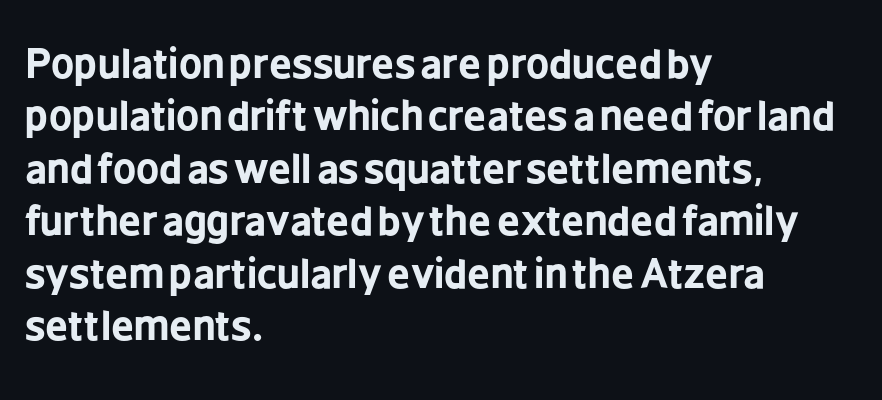
Tracking value appears to be zero — textbook default spacing. Quick note: not italic, upright. Which margin do the lines hug? The left one — the right edge is uneven. The passage shown is not underscored anywhere.
